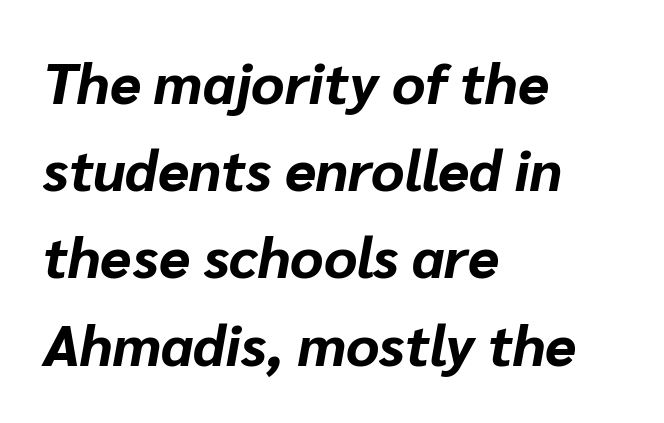
The image shows 57 px bold type, italic (leaning right); set left-aligned, normal line spacing (1.53x), normal letter spacing, not underlined; low stroke contrast and a medium x-height.
